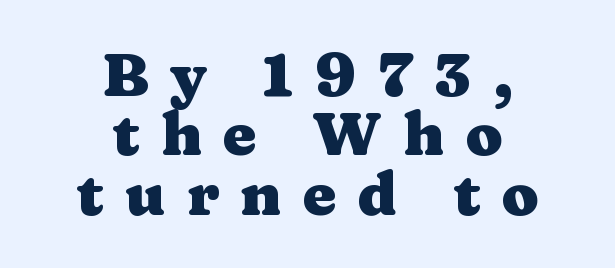
{"serif": "yes", "italic": "no", "bold": "yes", "weight": "heavy", "width": "wide", "stroke_contrast": "medium", "x_height": "medium", "monospaced": "no", "underline": "no", "align": "center", "line_spacing": "tight", "line_spacing_ratio": 0.99, "letter_spacing": "wide", "letter_spacing_em": 0.36, "glyph_px": 60}
